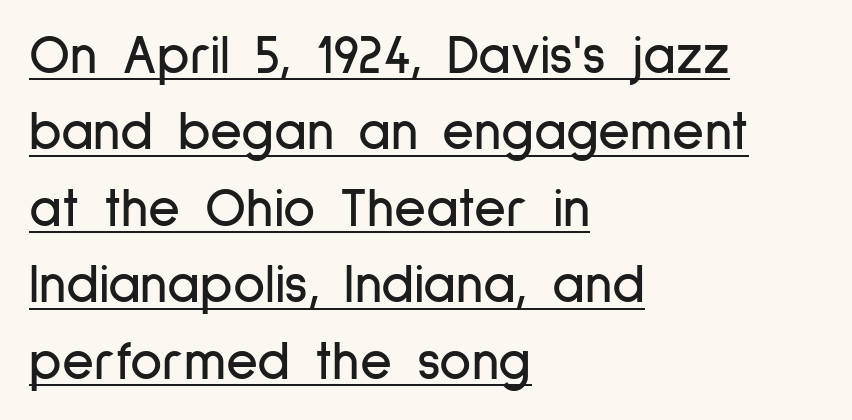
Q: Is the text italic (slanted)? A: No, it is upright.
Q: Is the typeface a serif or a sans-serif typeface? A: Sans-serif.
Q: Is the text underlined? A: Yes.
Q: How is the paragraph aligned? A: Left-aligned.
Q: Is the spacing between letters normal or unusually wide? A: Normal.
Q: Is the spacing between lines tight, normal or loose? A: Normal.
Q: Width (condensed, normal, or wide)? A: Condensed.
Q: Stroke contrast? A: Low.
Q: x-height? A: Medium.
Q: Monospaced? A: No.
